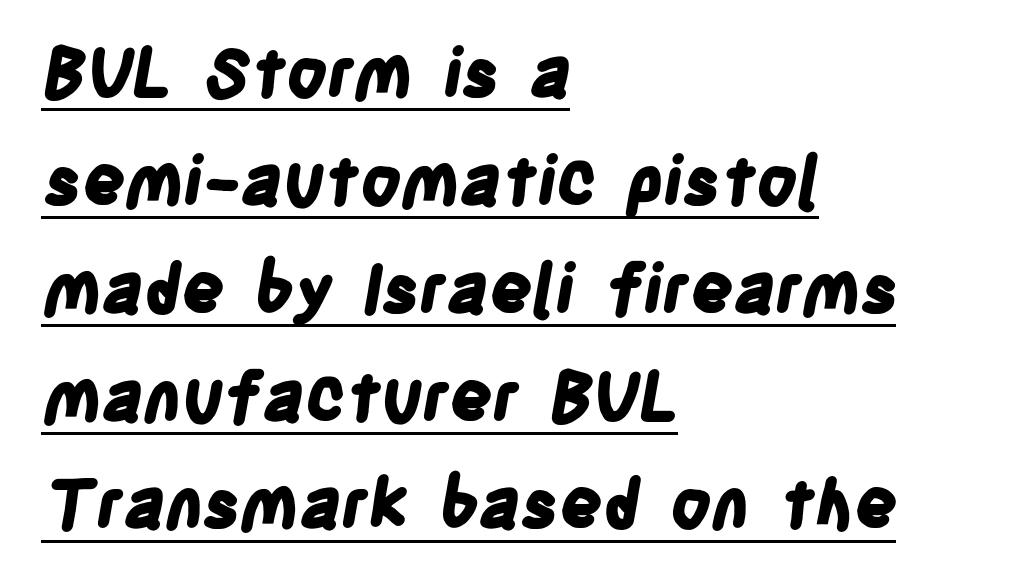
Regarding leading, the lines here are spaced in the standard way. Heft: maximum for text — a bold. Every row of glyphs begins at an identical x-position on the left. Regarding serifs, this sample does without them.
